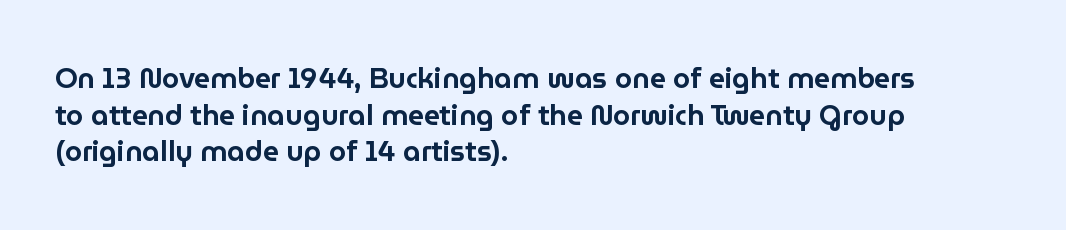
Is there any slant? The stems are plumb. Characters follow at the spacing the type designer built in. This rendering features lettering with no underline. Character widths vary here, with narrow letters taking less room than wide ones. Successive baselines arrive at the customary interval.
